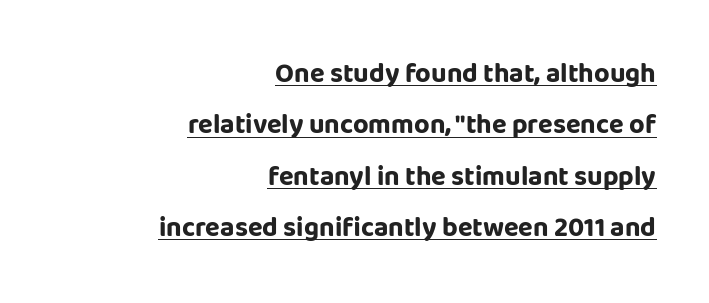
{"italic": "no", "bold": "yes", "underline": "yes", "align": "right", "line_spacing": "loose", "line_spacing_ratio": 1.9, "letter_spacing": "normal", "letter_spacing_em": 0.0, "glyph_px": 27}
